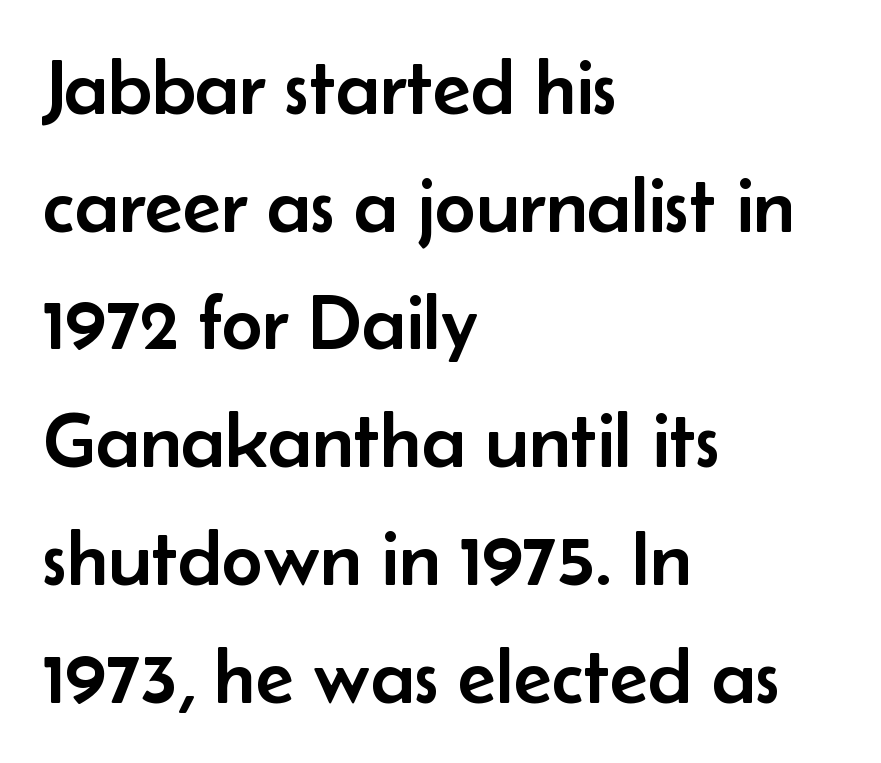
Unmarked baselines from the first word to the last. The passage shown has conventional tracking throughout. These lines sit exactly where default settings would place them. A typesetter would label this face a sans. Is this a fixed-width face? No — the glyphs have proportional, varying widths.
